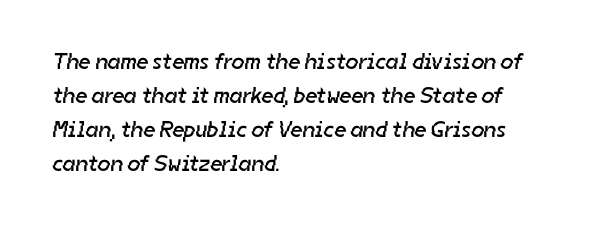
Q: Is the text bold? A: No.
Q: Is the text underlined? A: No.
Q: How is the paragraph aligned? A: Left-aligned.
Q: Is the spacing between letters normal or unusually wide? A: Normal.
Q: Is the spacing between lines tight, normal or loose? A: Normal.
